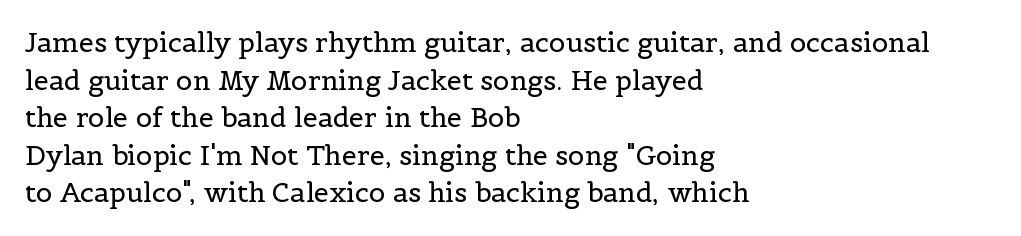
Q: Is the text bold? A: No.
Q: Is the text italic (slanted)? A: No, it is upright.
Q: Is the text underlined? A: No.
Q: How is the paragraph aligned? A: Left-aligned.
Q: Is the spacing between letters normal or unusually wide? A: Normal.
Q: Is the spacing between lines tight, normal or loose? A: Normal.
